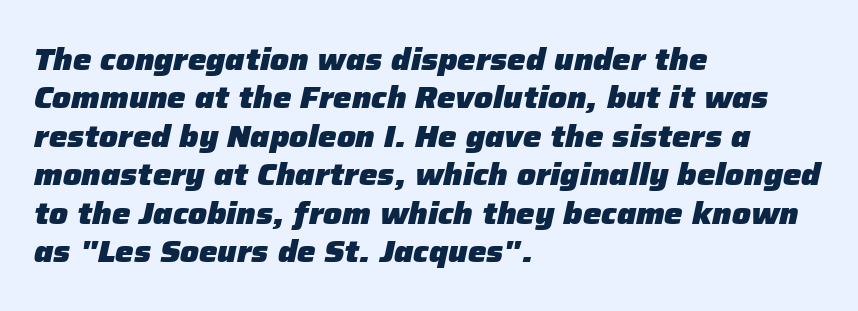
The image shows 31 px heavy type, italic (leaning right); set left-aligned, line spacing 1.24x, normal letter spacing, not underlined; low stroke contrast and a medium x-height.
